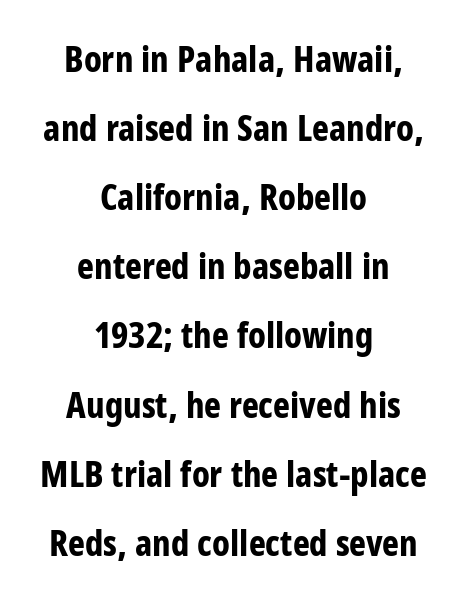
You can tell from the bare stems that sans-serif type was used. You could not count columns in this text — the font is proportionally spaced. Honestly, there is no underline to notice here at all. Thick stems and heavy bowls — unmistakably bold.
